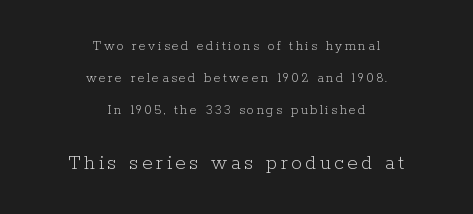
The image shows 21 px text type, upright; set centered, loose line spacing (2.29x), not underlined; the second (bottom) block is 1.5x larger.
